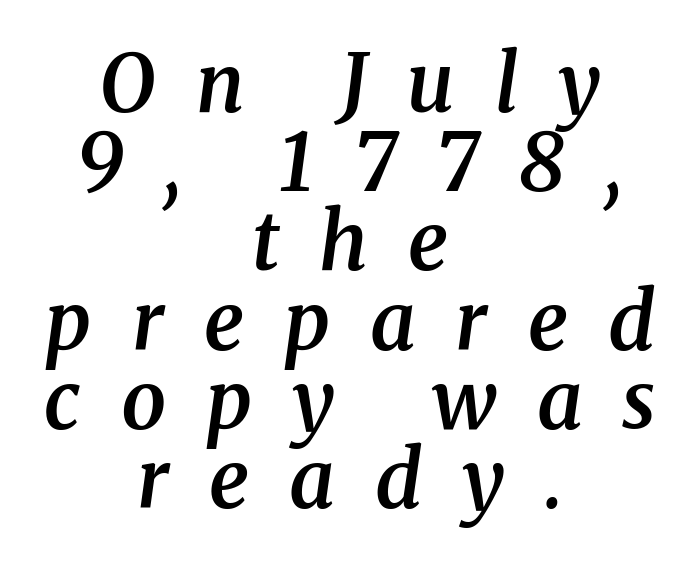
Centered paragraph, ragged on both sides. Serifs: yes, visible at the terminals of the letterforms. Posture: slanted. Letter spacing: wide. The rendering uses a small line-height, squeezing the rows. The face used here is proportionally spaced, like ordinary book or web type.
